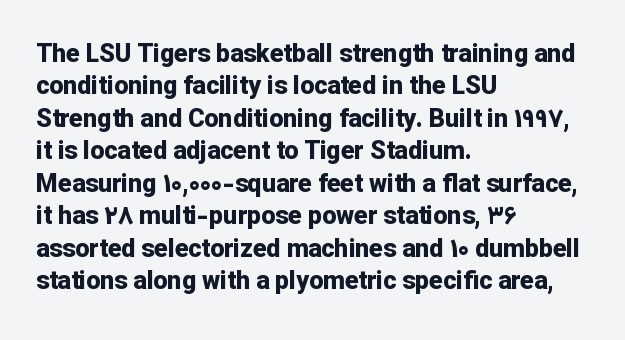
The image shows 25 px bold type, upright; set left-aligned, normal line spacing (1.3x), normal letter spacing, not underlined.
